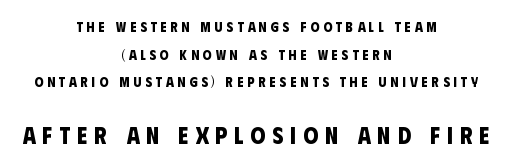
{"bold": "yes", "underline": "no", "align": "center", "line_spacing": "loose", "line_spacing_ratio": 1.98, "letter_spacing": "wide", "letter_spacing_em": 0.28, "larger_block": "second", "size_ratio": 1.71, "glyph_px": 24}
